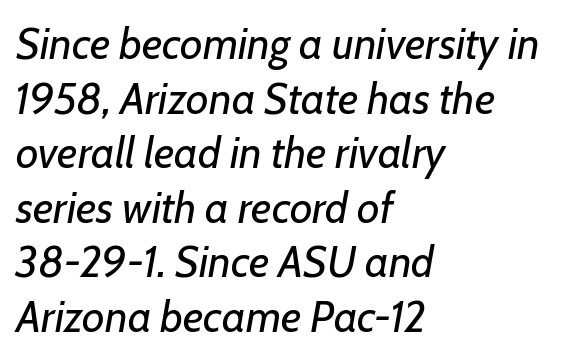
Notice how the passage keeps a crisp vertical edge on the left only. Each stroke keeps to a modest, everyday thickness or less. A typesetter would mark this as italic. Check under the words: just untouched page. Looks like regular typesetting: each glyph gets only the width it needs.
